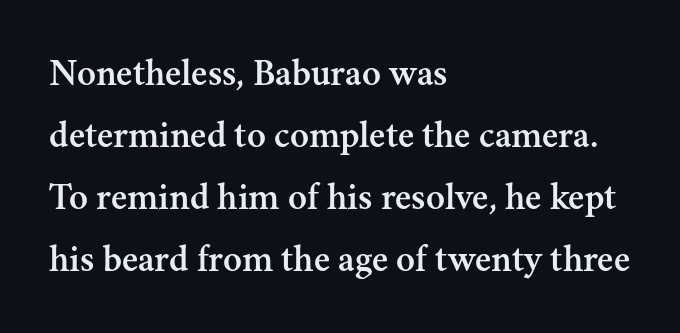
The image shows 39 px serif type, upright; set left-aligned, normal line spacing (1.59x), normal letter spacing, not underlined; medium stroke contrast and a small x-height.
